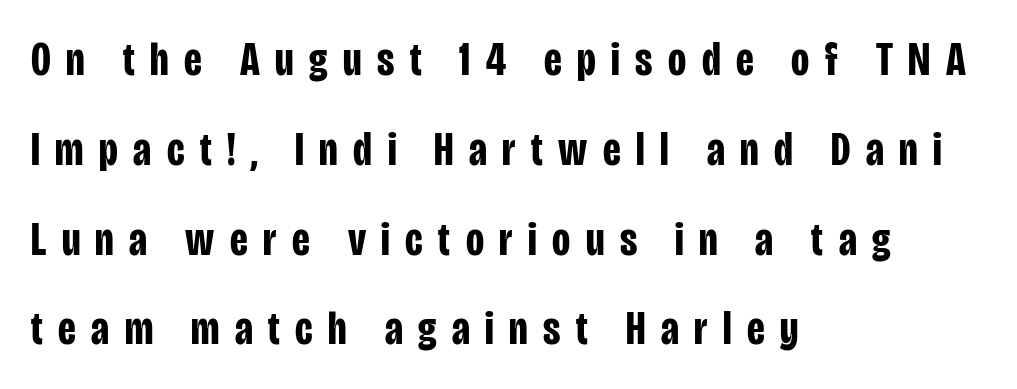
The image shows 47 px bold, condensed sans-serif type, upright; set left-aligned, loose line spacing (1.91x), unusually wide letter spacing (+0.33 em), not underlined; low stroke contrast and a large x-height.
